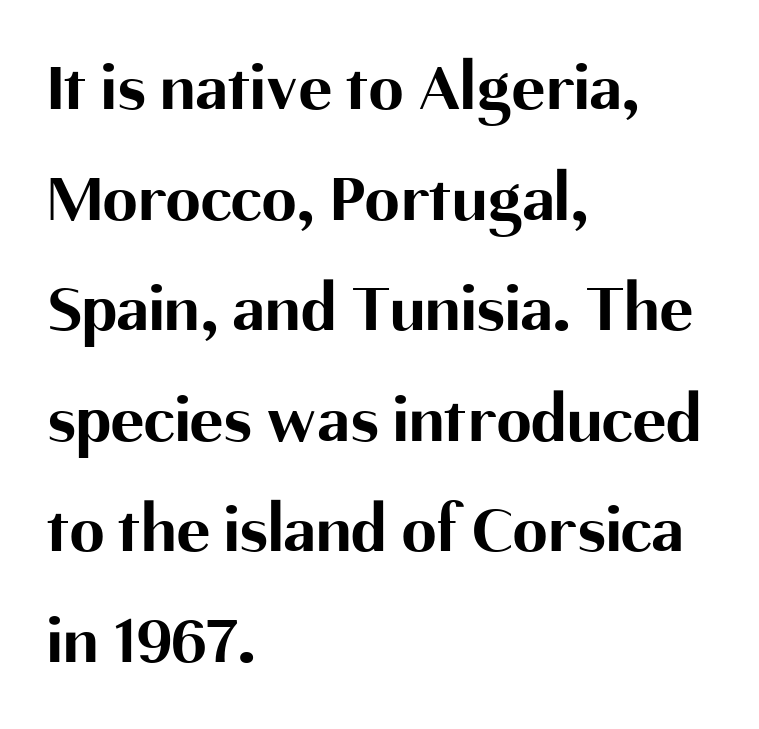
{"serif": "no", "italic": "no", "bold": "yes", "weight": "bold", "width": "normal", "stroke_contrast": "medium", "x_height": "medium", "monospaced": "no", "underline": "no", "align": "left", "line_spacing": "normal", "line_spacing_ratio": 1.58, "letter_spacing": "normal", "letter_spacing_em": 0.0, "glyph_px": 70}
